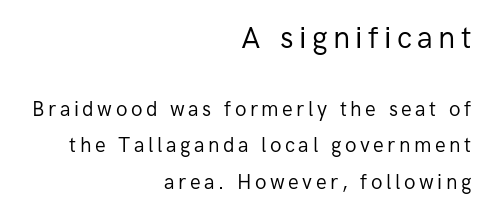
Size contrast runs from large at the top to small at the bottom. It's the straight-up-and-down kind of type. Summary of weight: not heavy and not bold. This rendering uses right alignment, leaving the left contour irregular. Grotesque or geometric, the face here clearly has no serifs.
